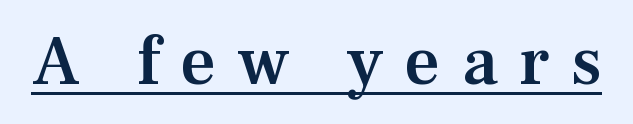
The image shows 71 px semibold serif type, upright; set unusually wide letter spacing (+0.29 em), underlined; medium stroke contrast and a medium x-height.
